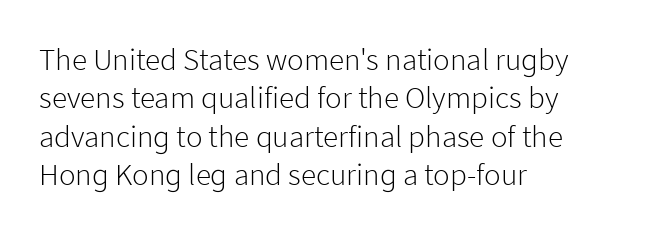
Q: Is the text bold? A: No.
Q: Is the text italic (slanted)? A: No, it is upright.
Q: Is the typeface a serif or a sans-serif typeface? A: Sans-serif.
Q: Is the text underlined? A: No.
Q: How is the paragraph aligned? A: Left-aligned.
Q: Is the spacing between letters normal or unusually wide? A: Normal.
Q: Width (condensed, normal, or wide)? A: Normal.
Q: Stroke contrast? A: Low.
Q: x-height? A: Medium.
Q: Monospaced? A: No.
